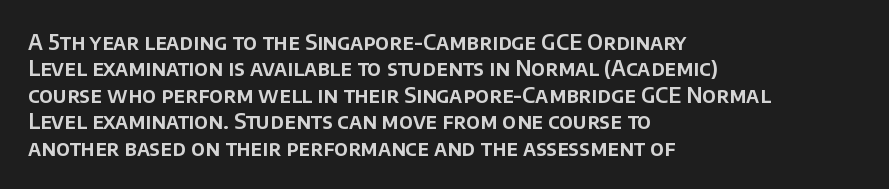
Is there much room between lines? A standard amount, neither cramped nor airy. The line texture is even and compact thanks to regular tracking. In terms of posture, this sample is upright. The paragraph has a hard left edge and a soft right edge. The strip under each line holds only bare page.
